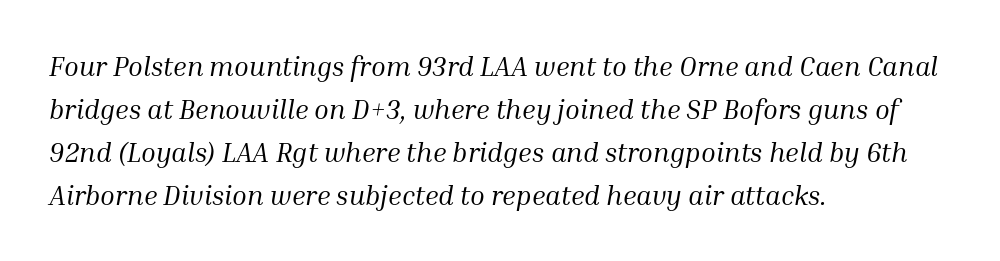
The image shows 27 px text type, italic (leaning right); set left-aligned, normal line spacing (1.59x), normal letter spacing, not underlined.
